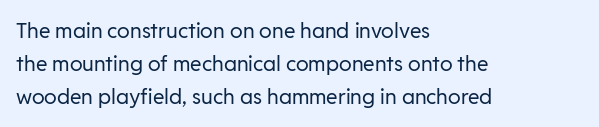
Q: Is the text bold? A: No.
Q: Is the text italic (slanted)? A: No, it is upright.
Q: Is the text underlined? A: No.
Q: How is the paragraph aligned? A: Left-aligned.
Q: Is the spacing between letters normal or unusually wide? A: Normal.
Q: Is the spacing between lines tight, normal or loose? A: Normal.
